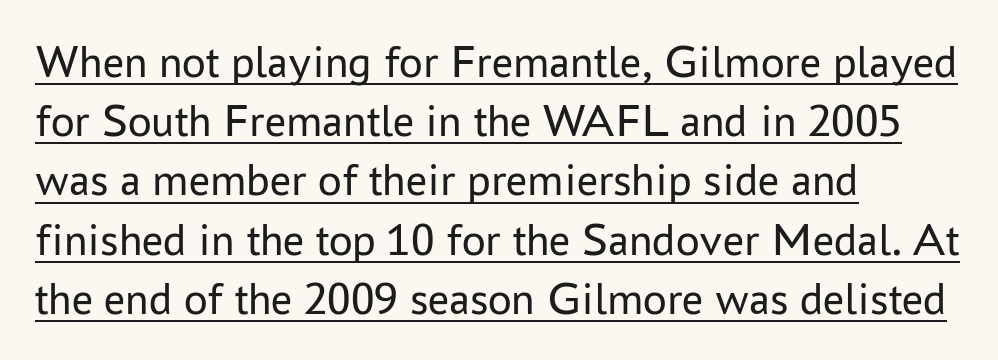
The specimen reads as upright at a glance. Nothing unusual about the tracking: characters are spaced as the font intends. The letters carry no serifs — their stems end cleanly without finishing strokes. The passage shown is underscored from start to finish.
